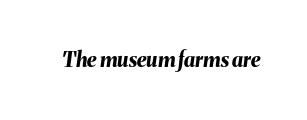
Q: Is the text bold? A: Yes.
Q: Is the text italic (slanted)? A: Yes, it leans right by about 8 degrees.
Q: Is the text underlined? A: No.
Q: Is the spacing between letters normal or unusually wide? A: Normal.
